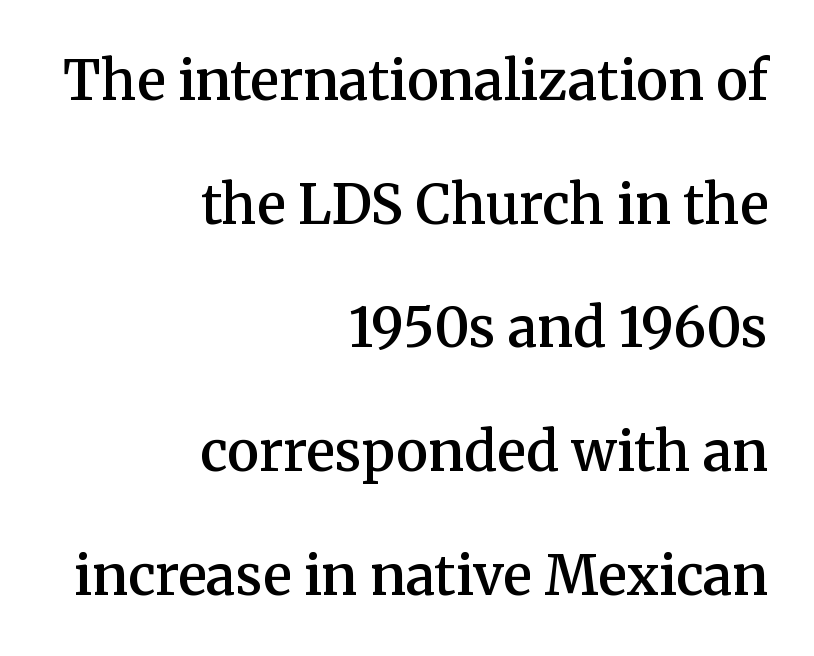
{"serif": "yes", "italic": "no", "bold": "semi", "weight": "semibold", "width": "normal", "stroke_contrast": "medium", "x_height": "medium", "monospaced": "no", "underline": "no", "align": "right", "line_spacing": "loose", "line_spacing_ratio": 2.29, "letter_spacing": "normal", "letter_spacing_em": 0.0, "glyph_px": 54}
